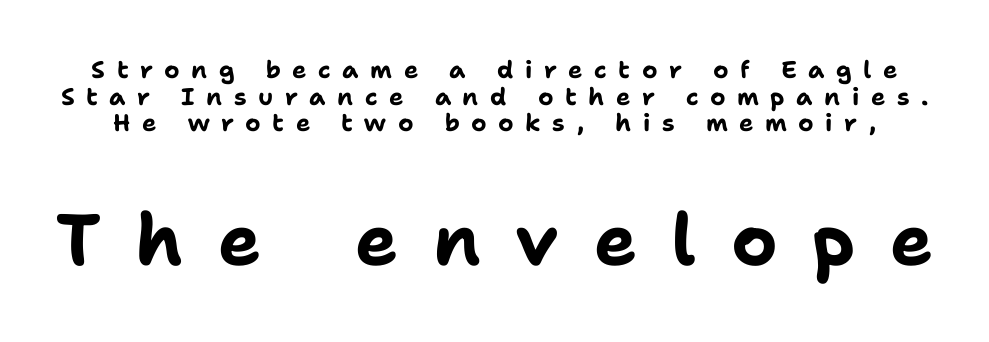
Each letter keeps its own natural width here, so spacing adapts to shape. The passage shown is typeset with a sans-serif family. Loose tracking; the words dissolve into strings of separated letters. The gap between lines stays unmarked.
